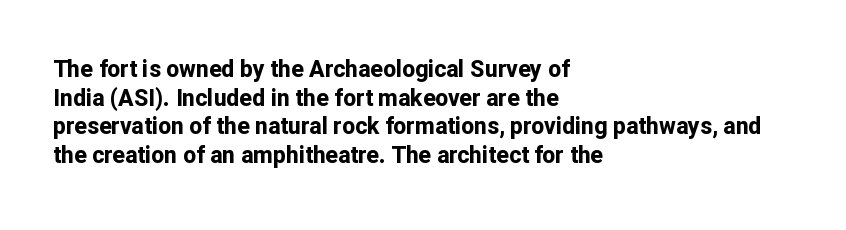
In CSS terms this would be text-align: left. On the weight axis this lands at bold, roughly 700. No word sits above an underline. Regarding leading, the lines here are spaced in the standard way. Quick note: not italic, upright. Glyph-to-glyph distance matches everyday printed text.
